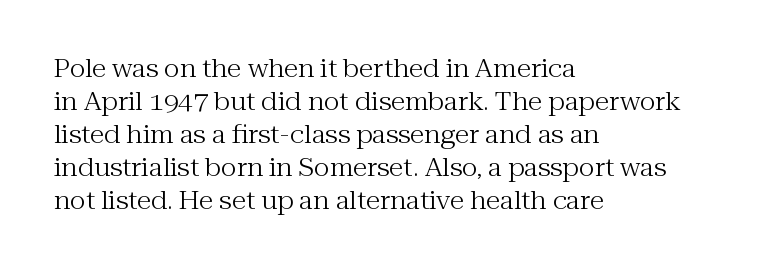
The image shows 24 px text type, upright; set left-aligned, normal line spacing (1.38x), normal letter spacing, not underlined.
